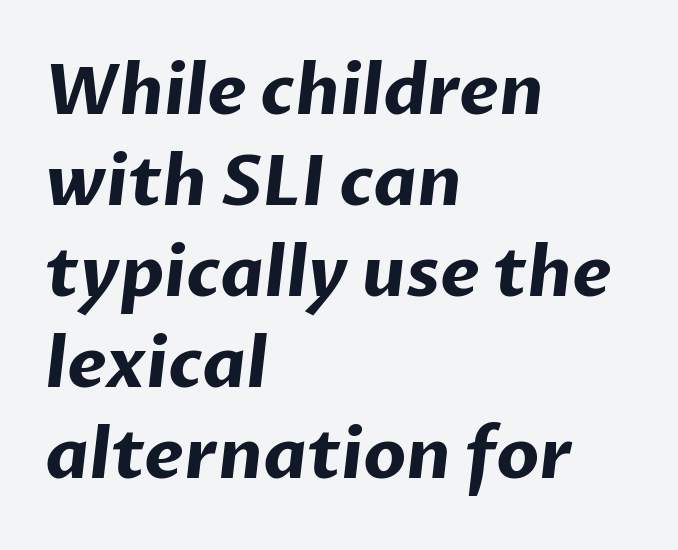
The image shows 69 px bold sans-serif type; set left-aligned, normal line spacing (1.32x), normal letter spacing, not underlined; low stroke contrast and a medium x-height.
